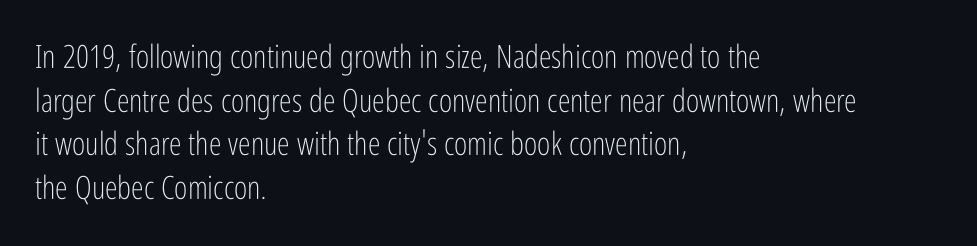
The image shows 32 px light, condensed sans-serif type, upright; set left-aligned, normal line spacing (1.36x), normal letter spacing, not underlined; low stroke contrast and a medium x-height.
